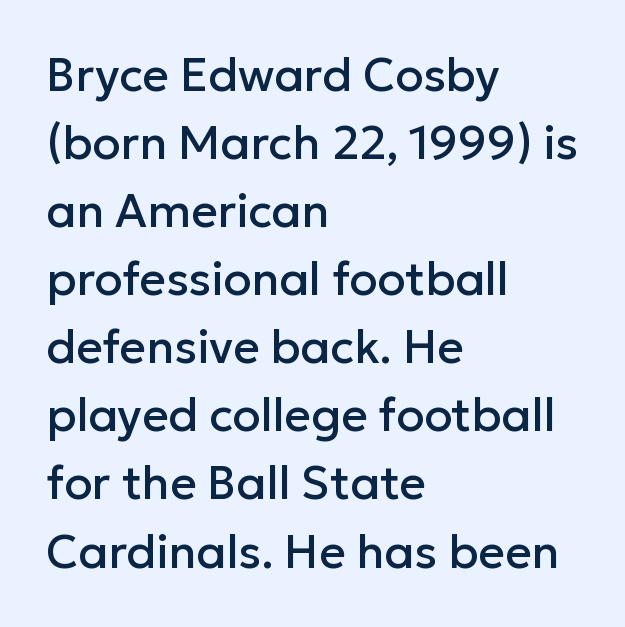
The image shows 46 px sans-serif type, upright; set left-aligned, normal line spacing (1.48x), normal letter spacing, not underlined; low stroke contrast and a medium x-height.
